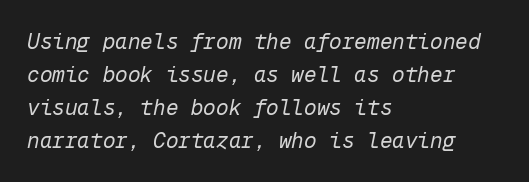
Q: Is the text bold? A: No.
Q: Is the text italic (slanted)? A: Yes, it leans right by about 12 degrees.
Q: Is the text underlined? A: No.
Q: How is the paragraph aligned? A: Left-aligned.
Q: Is the spacing between letters normal or unusually wide? A: Normal.
Q: Is the spacing between lines tight, normal or loose? A: Normal.
